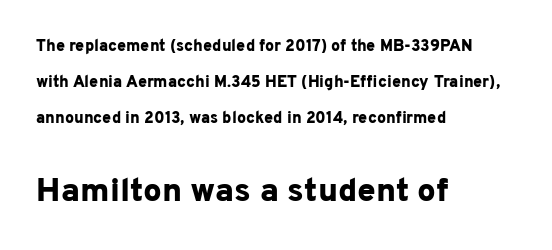
Q: Is the text bold? A: Yes.
Q: Is the text italic (slanted)? A: No, it is upright.
Q: Is the typeface a serif or a sans-serif typeface? A: Sans-serif.
Q: Is the text underlined? A: No.
Q: How is the paragraph aligned? A: Left-aligned.
Q: Is the spacing between letters normal or unusually wide? A: Normal.
Q: Is the spacing between lines tight, normal or loose? A: Loose.
Q: Which block of text is set in a larger size, the first (top) or the second (bottom)? A: The second (bottom) one.
Q: Width (condensed, normal, or wide)? A: Normal.
Q: Stroke contrast? A: Low.
Q: x-height? A: Medium.
Q: Monospaced? A: No.
